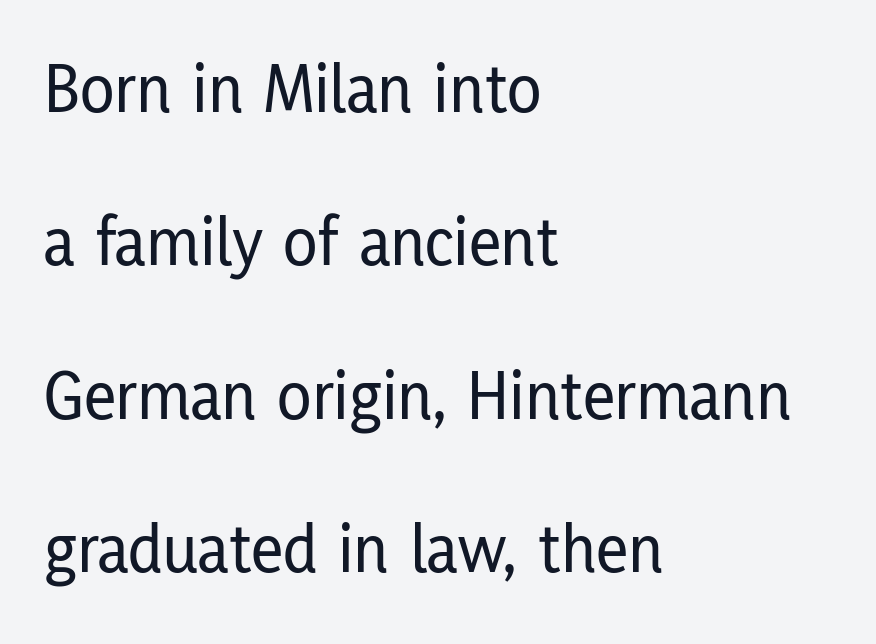
Q: Is the text italic (slanted)? A: No, it is upright.
Q: Is the typeface a serif or a sans-serif typeface? A: Sans-serif.
Q: Is the text underlined? A: No.
Q: How is the paragraph aligned? A: Left-aligned.
Q: Is the spacing between letters normal or unusually wide? A: Normal.
Q: Is the spacing between lines tight, normal or loose? A: Loose.
Q: Width (condensed, normal, or wide)? A: Condensed.
Q: Stroke contrast? A: Low.
Q: x-height? A: Medium.
Q: Monospaced? A: No.
